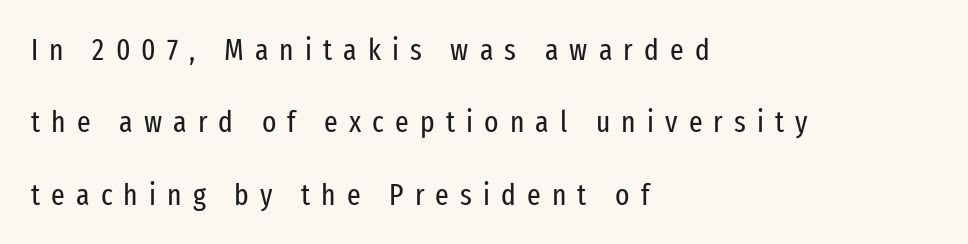
The space directly below the letters is spotless. How are the letters spaced? Widely, with obvious added tracking. Widely set lines give the paragraph a tall, airy silhouette. Stems and bowls with no extra thickness — not bold.
